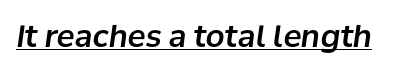
{"italic": "yes", "lean": "right", "slant_degrees": 8, "width": "normal", "stroke_contrast": "low", "x_height": "medium", "monospaced": "no", "underline": "yes", "letter_spacing": "normal", "letter_spacing_em": 0.0, "glyph_px": 30}
